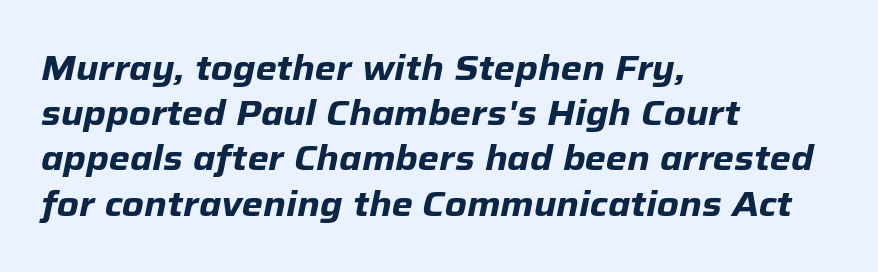
Q: Is the text bold? A: Yes.
Q: Is the text italic (slanted)? A: Yes, it leans right by about 12 degrees.
Q: Is the text underlined? A: No.
Q: How is the paragraph aligned? A: Left-aligned.
Q: Is the spacing between letters normal or unusually wide? A: Normal.
Q: Is the spacing between lines tight, normal or loose? A: Normal.
Q: Width (condensed, normal, or wide)? A: Normal.
Q: Stroke contrast? A: Low.
Q: x-height? A: Medium.
Q: Monospaced? A: No.
